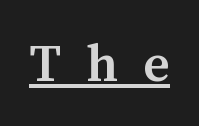
The image shows 52 px semibold serif type, upright; set unusually wide letter spacing (+0.48 em), underlined; medium stroke contrast and a medium x-height.
